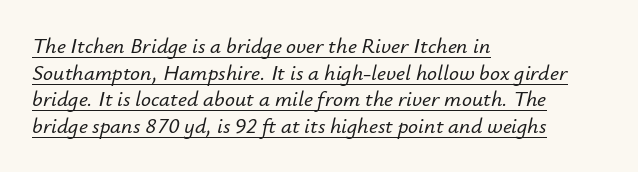
Descenders here cross a horizontal rule under the line. Look at the tracking — it's just the regular setting, nothing added. The rag falls on the right side of this text block. These lines were composed using italics.
